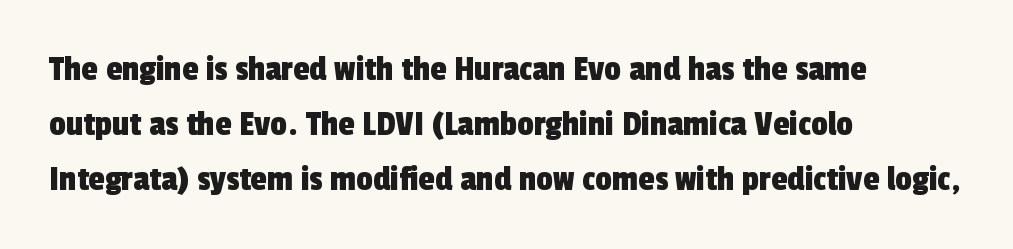
{"serif": "no", "width": "condensed", "x_height": "medium", "monospaced": "no", "underline": "no", "align": "left", "line_spacing": "normal", "line_spacing_ratio": 1.48, "letter_spacing": "normal", "letter_spacing_em": 0.0, "glyph_px": 37}
